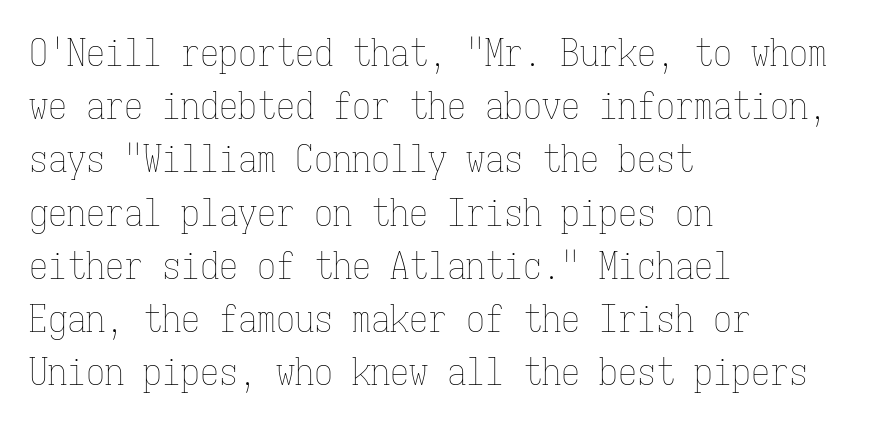
{"italic": "no", "bold": "no", "weight": "thin", "width": "condensed", "stroke_contrast": "low", "x_height": "medium", "monospaced": "yes", "underline": "no", "align": "left", "line_spacing": "normal", "line_spacing_ratio": 1.4, "letter_spacing": "normal", "letter_spacing_em": 0.0, "glyph_px": 38}
